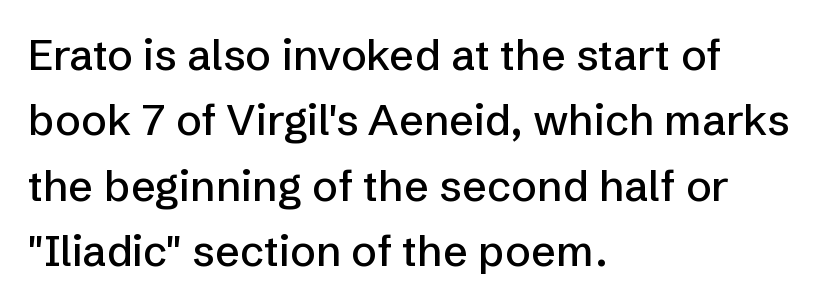
The image shows 43 px sans-serif type, upright; set left-aligned, normal line spacing (1.52x), normal letter spacing, not underlined; low stroke contrast and a medium x-height.
